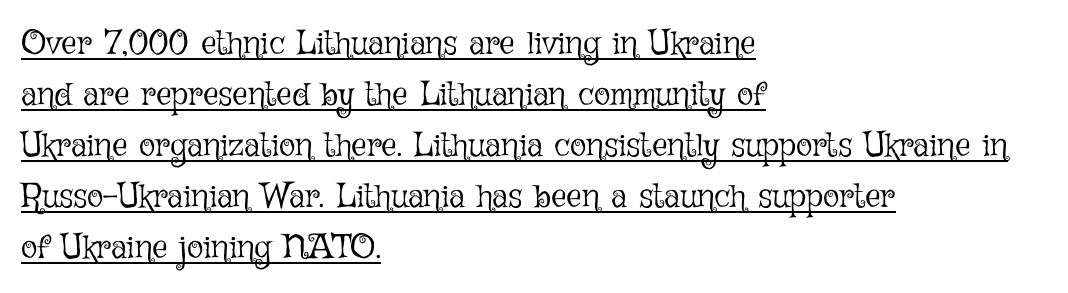
Casual observation: everything's shoved over to the left. Successive baselines arrive at the customary interval. Every word sits above its own underline. The specimen reads as upright at a glance.
